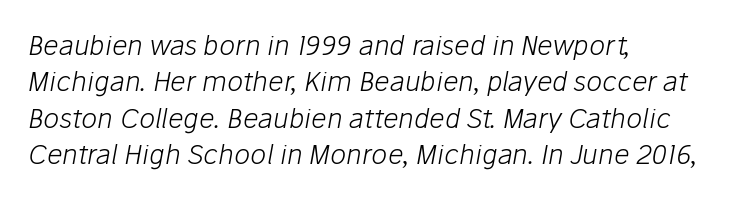
{"italic": "yes", "lean": "right", "slant_degrees": 10, "bold": "no", "underline": "no", "align": "left", "line_spacing": "normal", "line_spacing_ratio": 1.35, "letter_spacing": "normal", "letter_spacing_em": 0.0, "glyph_px": 27}
